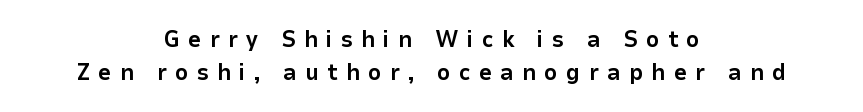
Q: Is the text bold? A: Yes.
Q: Is the text italic (slanted)? A: No, it is upright.
Q: Is the text underlined? A: No.
Q: How is the paragraph aligned? A: Centered.
Q: Is the spacing between letters normal or unusually wide? A: Unusually wide.
Q: Is the spacing between lines tight, normal or loose? A: Normal.
